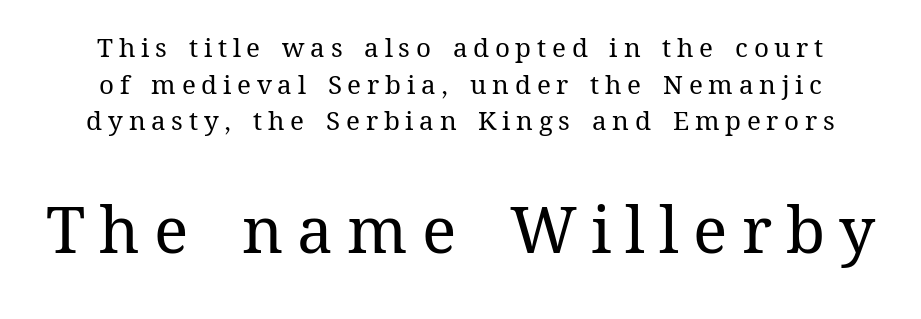
Q: Is the text bold? A: No.
Q: Is the text italic (slanted)? A: No, it is upright.
Q: Is the text underlined? A: No.
Q: How is the paragraph aligned? A: Centered.
Q: Is the spacing between letters normal or unusually wide? A: Unusually wide.
Q: Is the spacing between lines tight, normal or loose? A: Normal.
Q: Which block of text is set in a larger size, the first (top) or the second (bottom)? A: The second (bottom) one.
Q: Width (condensed, normal, or wide)? A: Normal.
Q: Stroke contrast? A: Medium.
Q: x-height? A: Medium.
Q: Monospaced? A: No.
